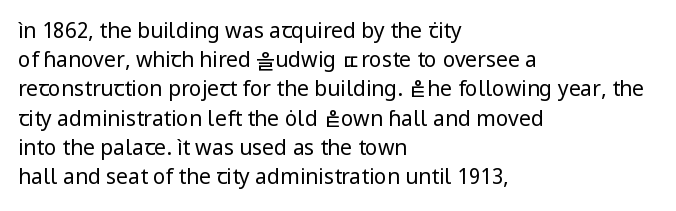
{"italic": "no", "bold": "no", "underline": "no", "align": "left", "line_spacing": "normal", "line_spacing_ratio": 1.39, "letter_spacing": "normal", "letter_spacing_em": 0.0, "glyph_px": 21}
